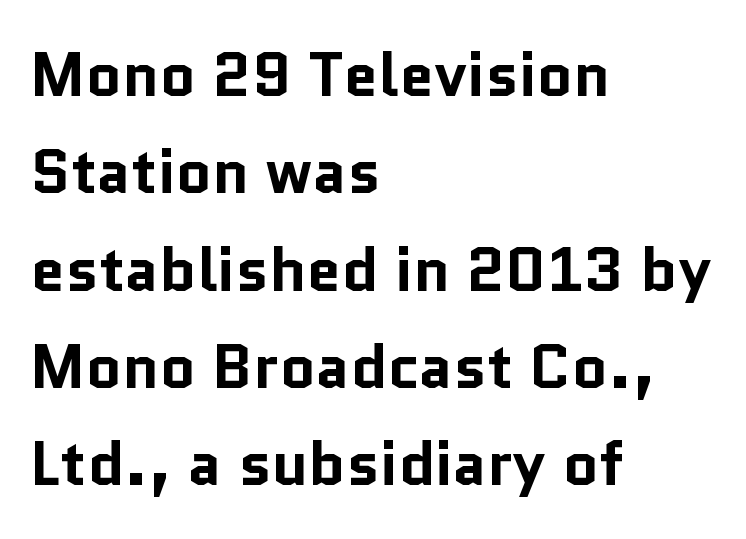
Caption: bold face, heavy strokes. When letters stand straight like this, we call the style roman or upright. Type without underlining. Nothing unusual about the tracking: characters are spaced as the font intends.
